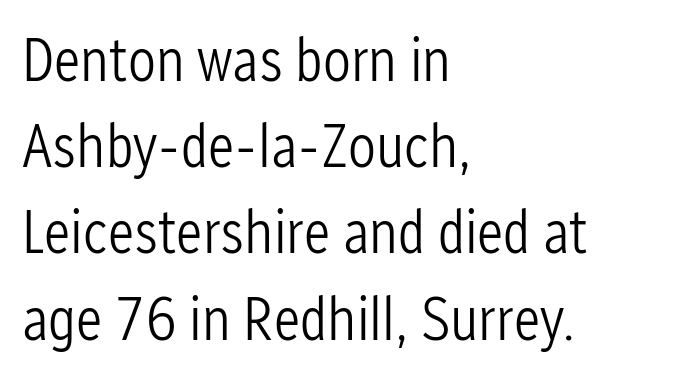
Q: Is the text bold? A: No.
Q: Is the text italic (slanted)? A: No, it is upright.
Q: Is the typeface a serif or a sans-serif typeface? A: Sans-serif.
Q: Is the text underlined? A: No.
Q: How is the paragraph aligned? A: Left-aligned.
Q: Is the spacing between letters normal or unusually wide? A: Normal.
Q: Is the spacing between lines tight, normal or loose? A: Normal.
Q: Width (condensed, normal, or wide)? A: Condensed.
Q: Stroke contrast? A: Low.
Q: x-height? A: Medium.
Q: Monospaced? A: No.
